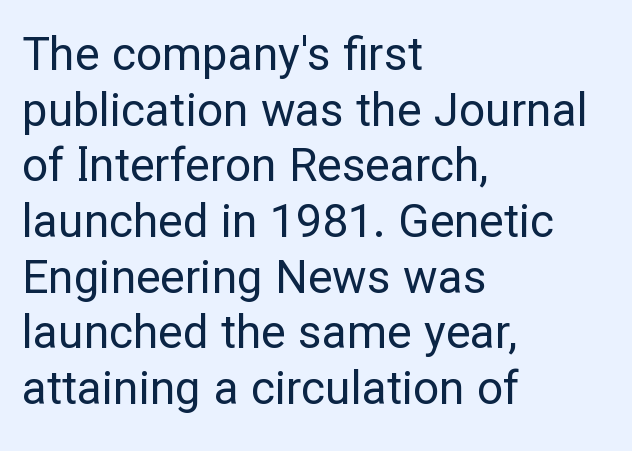
The image shows 46 px regular-weight sans-serif type, upright; set left-aligned, line spacing 1.21x, normal letter spacing, not underlined; low stroke contrast and a medium x-height.
